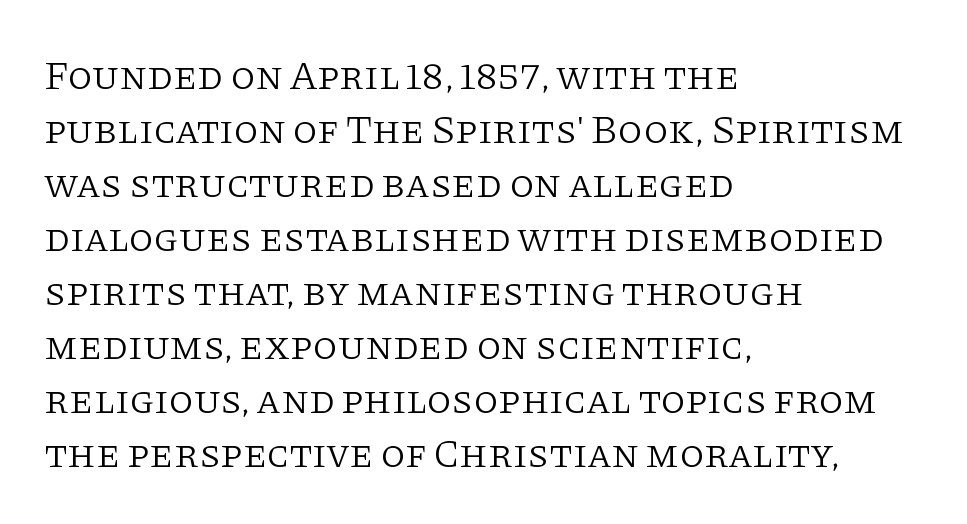
Q: Is the text bold? A: No.
Q: Is the text italic (slanted)? A: No, it is upright.
Q: Is the typeface a serif or a sans-serif typeface? A: Serif.
Q: Is the text underlined? A: No.
Q: How is the paragraph aligned? A: Left-aligned.
Q: Is the spacing between letters normal or unusually wide? A: Normal.
Q: Is the spacing between lines tight, normal or loose? A: Normal.
Q: Width (condensed, normal, or wide)? A: Normal.
Q: Stroke contrast? A: Low.
Q: x-height? A: Large.
Q: Monospaced? A: No.
